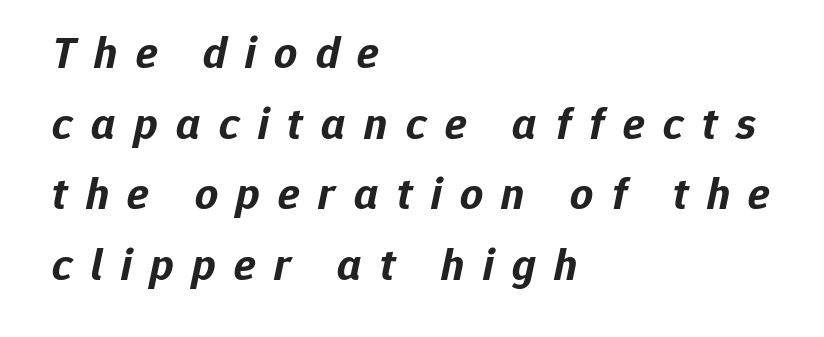
{"italic": "yes", "lean": "right", "slant_degrees": 12, "bold": "yes", "weight": "bold", "width": "normal", "stroke_contrast": "low", "x_height": "medium", "monospaced": "no", "underline": "no", "align": "left", "line_spacing": "normal", "line_spacing_ratio": 1.57, "letter_spacing": "wide", "letter_spacing_em": 0.41, "glyph_px": 45}
